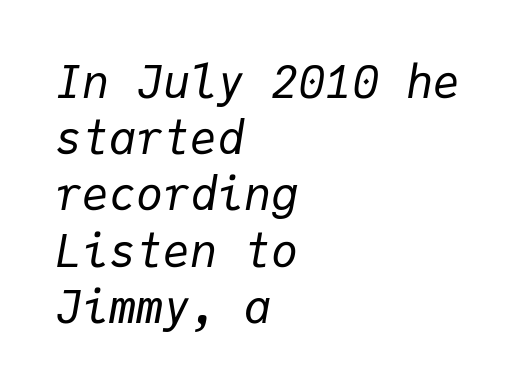
The image shows 45 px regular-weight type, italic (leaning right), monospaced; set left-aligned, normal line spacing (1.25x), normal letter spacing, not underlined; low stroke contrast and a medium x-height.
